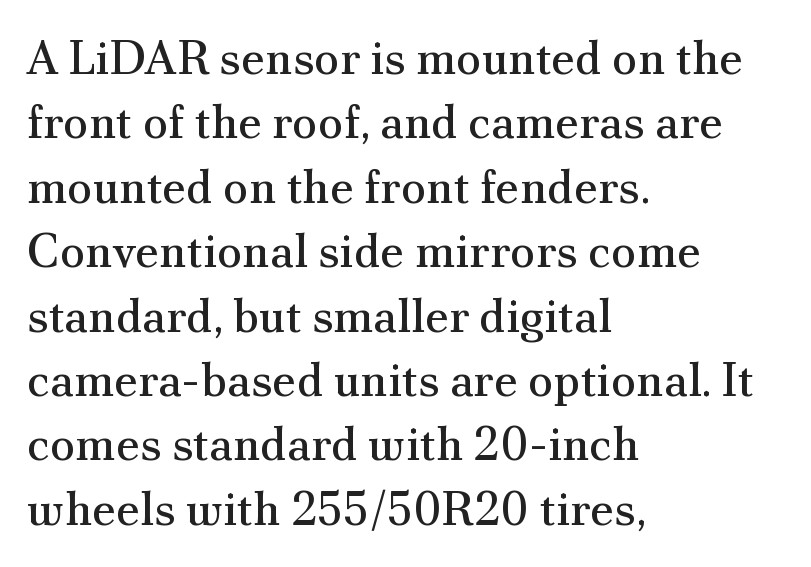
The image shows 47 px regular-weight serif type, upright; set left-aligned, normal line spacing (1.37x), normal letter spacing, not underlined; medium stroke contrast and a small x-height.
